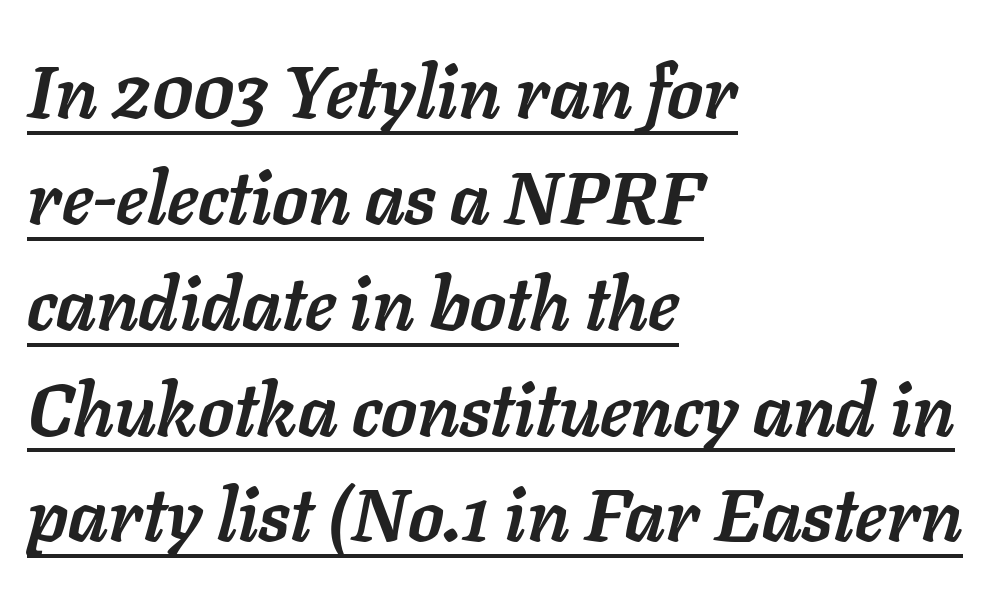
Q: Is the text bold? A: Yes.
Q: Is the text italic (slanted)? A: Yes, it leans right by about 11 degrees.
Q: Is the text underlined? A: Yes.
Q: How is the paragraph aligned? A: Left-aligned.
Q: Is the spacing between letters normal or unusually wide? A: Normal.
Q: Is the spacing between lines tight, normal or loose? A: Normal.
Q: Width (condensed, normal, or wide)? A: Normal.
Q: Stroke contrast? A: Low.
Q: x-height? A: Medium.
Q: Monospaced? A: No.
